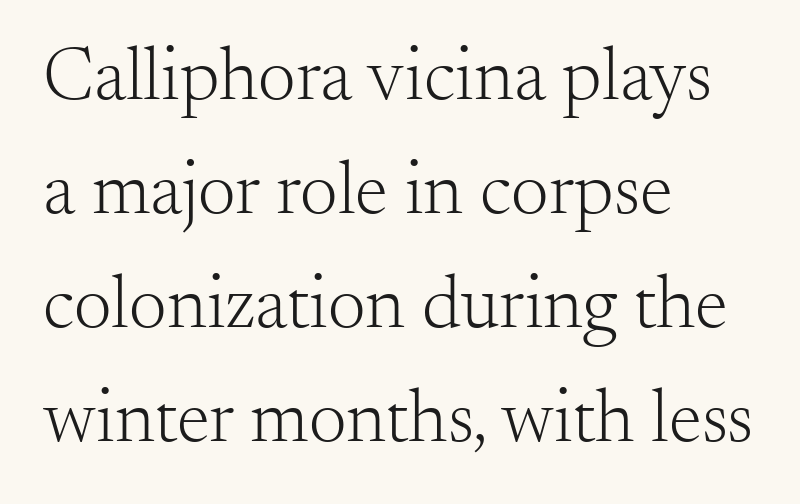
The image shows 75 px light serif type, upright; set left-aligned, normal line spacing (1.52x), normal letter spacing, not underlined; medium stroke contrast and a small x-height.
